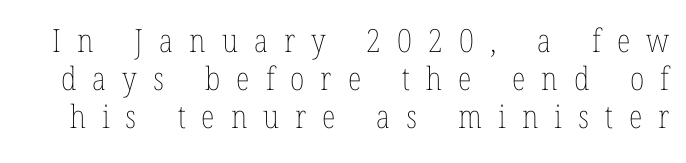
Q: Is the text bold? A: No.
Q: Is the text italic (slanted)? A: No, it is upright.
Q: Is the text underlined? A: No.
Q: Is the spacing between letters normal or unusually wide? A: Unusually wide.
Q: Width (condensed, normal, or wide)? A: Condensed.
Q: Stroke contrast? A: Low.
Q: x-height? A: Medium.
Q: Monospaced? A: No.
